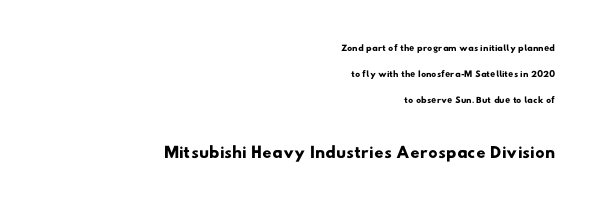
Q: Is the text underlined? A: No.
Q: How is the paragraph aligned? A: Right-aligned.
Q: Is the spacing between letters normal or unusually wide? A: Normal.
Q: Which block of text is set in a larger size, the first (top) or the second (bottom)? A: The second (bottom) one.
